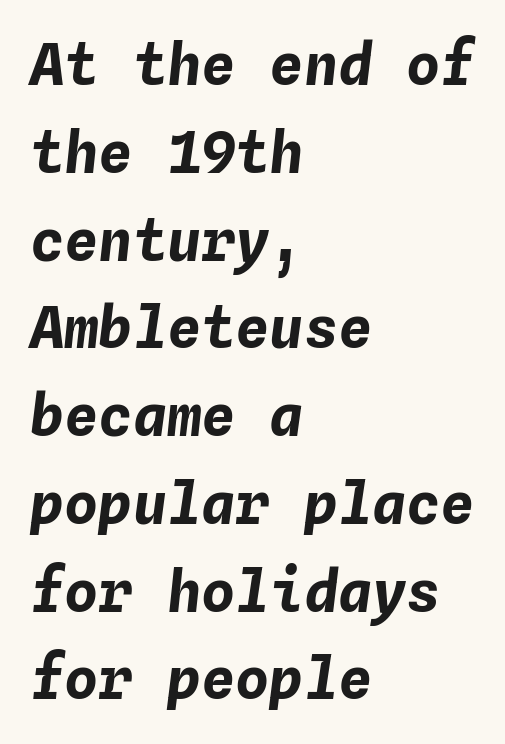
The image shows 57 px bold type, italic (leaning right), monospaced; set left-aligned, normal line spacing (1.54x), normal letter spacing, not underlined; low stroke contrast and a medium x-height.
